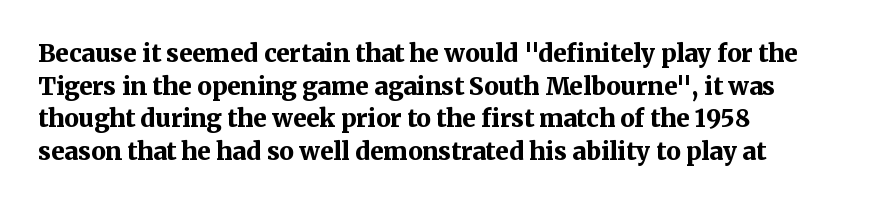
Q: Is the text bold? A: Yes.
Q: Is the text italic (slanted)? A: No, it is upright.
Q: Is the text underlined? A: No.
Q: How is the paragraph aligned? A: Left-aligned.
Q: Is the spacing between letters normal or unusually wide? A: Normal.
Q: Is the spacing between lines tight, normal or loose? A: Normal.
